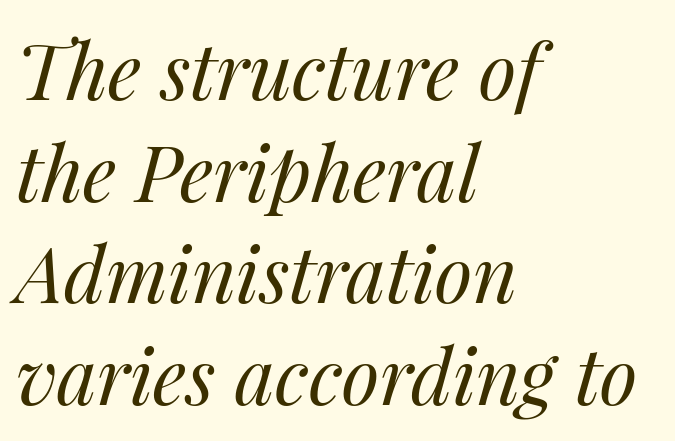
Q: Is the text bold? A: No.
Q: Is the text italic (slanted)? A: Yes, it leans right by about 14 degrees.
Q: Is the text underlined? A: No.
Q: How is the paragraph aligned? A: Left-aligned.
Q: Is the spacing between letters normal or unusually wide? A: Normal.
Q: Is the spacing between lines tight, normal or loose? A: Normal.
Q: Width (condensed, normal, or wide)? A: Normal.
Q: Stroke contrast? A: Medium.
Q: x-height? A: Medium.
Q: Monospaced? A: No.
